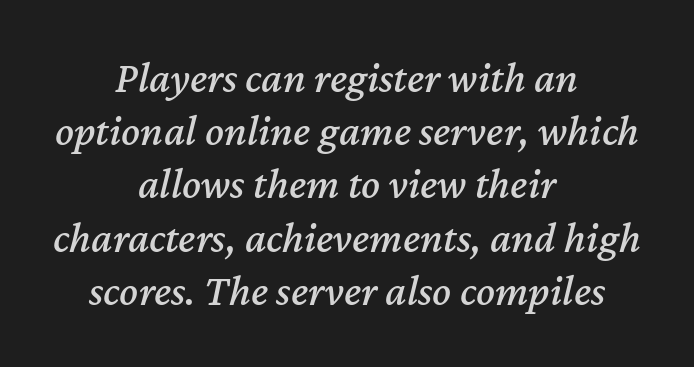
Q: Is the text italic (slanted)? A: Yes, it leans right by about 12 degrees.
Q: Is the text underlined? A: No.
Q: How is the paragraph aligned? A: Centered.
Q: Is the spacing between letters normal or unusually wide? A: Normal.
Q: Width (condensed, normal, or wide)? A: Normal.
Q: Stroke contrast? A: Medium.
Q: x-height? A: Medium.
Q: Monospaced? A: No.
